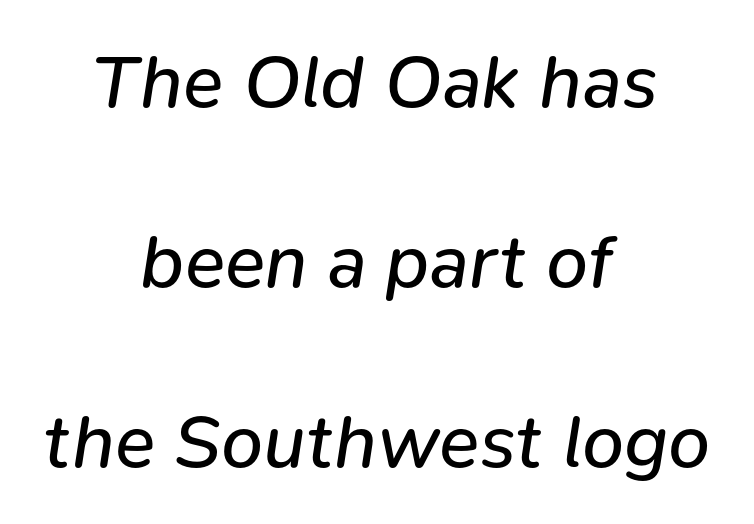
This sample uses an oblique cut, with every glyph tilted off the vertical. Stem width sits at or under what a default text font uses. The letters advance in unequal steps, a hallmark of proportional type. Short note: letters normally spaced. Baseline-to-baseline distance is far greater than the letter height.
